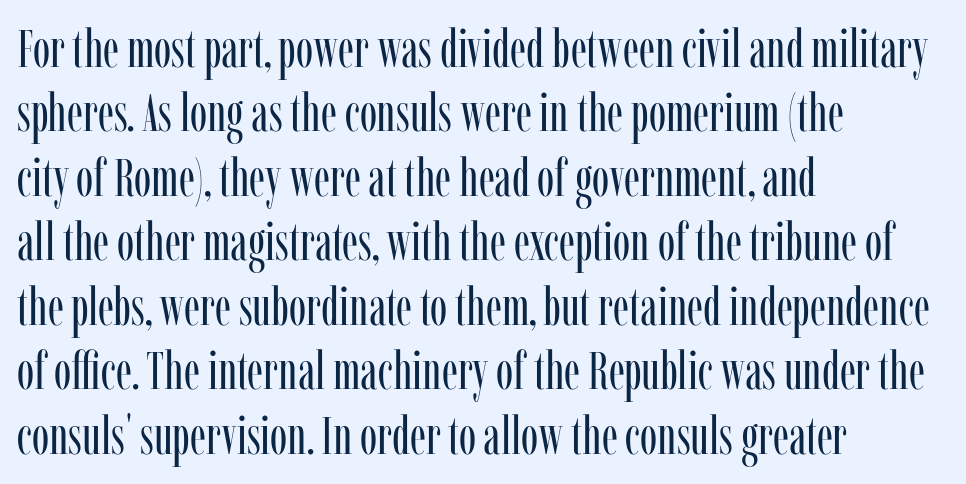
{"serif": "yes", "italic": "no", "bold": "no", "weight": "regular", "width": "condensed", "stroke_contrast": "low", "x_height": "medium", "monospaced": "no", "underline": "no", "align": "left", "line_spacing_ratio": 1.24, "letter_spacing": "normal", "letter_spacing_em": 0.0, "glyph_px": 52}
